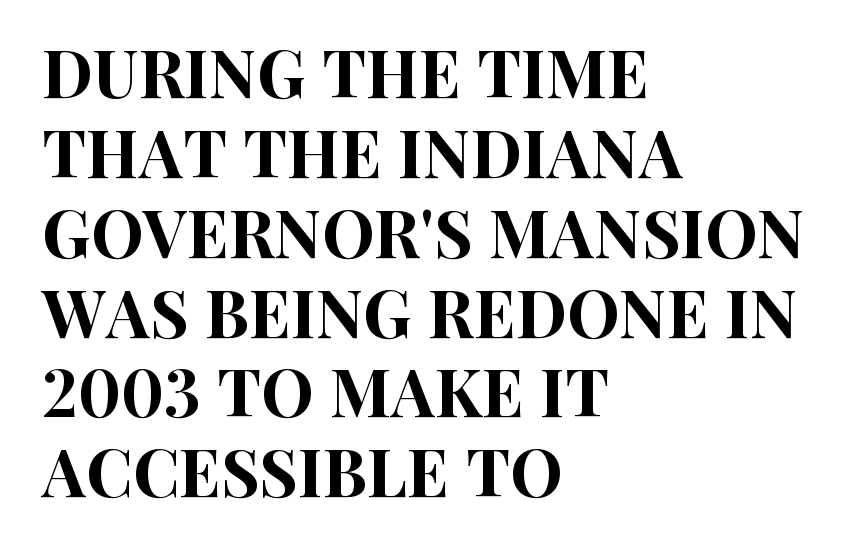
{"serif": "no", "italic": "no", "width": "condensed", "stroke_contrast": "high", "x_height": "large", "monospaced": "no", "underline": "no", "align": "left", "line_spacing_ratio": 1.21, "letter_spacing": "normal", "letter_spacing_em": 0.0, "glyph_px": 66}
